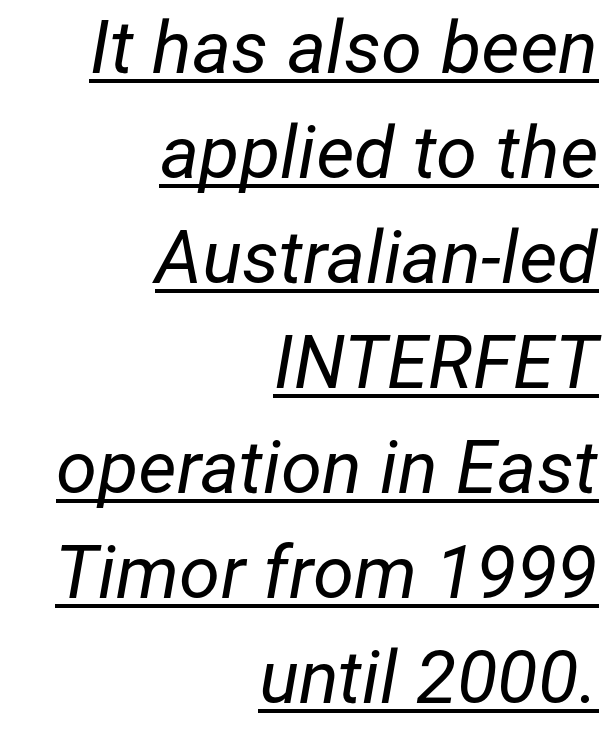
In designer terms, the underline attribute is active on this setting. Each letter keeps its own natural width here, so spacing adapts to shape. In terms of letterspacing, this is plain default setting. The letters are slanted; this is an italic face. One glance says typical: line gaps are just what's usual.
